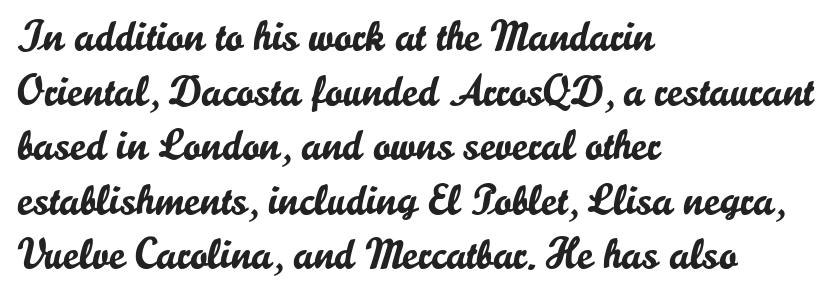
Q: Is the text italic (slanted)? A: Yes.
Q: Is the typeface a serif or a sans-serif typeface? A: Sans-serif.
Q: Is the text underlined? A: No.
Q: How is the paragraph aligned? A: Left-aligned.
Q: Is the spacing between letters normal or unusually wide? A: Normal.
Q: Is the spacing between lines tight, normal or loose? A: Normal.
Q: Width (condensed, normal, or wide)? A: Normal.
Q: Stroke contrast? A: Low.
Q: x-height? A: Small.
Q: Monospaced? A: No.
